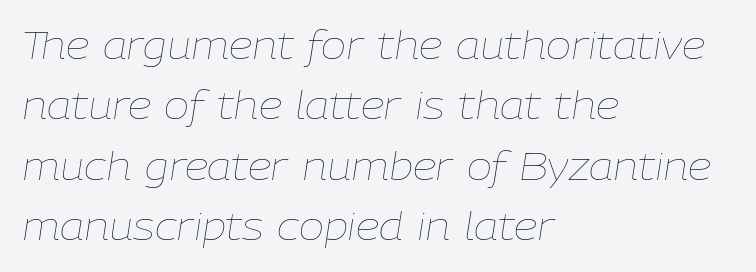
Q: Is the text bold? A: No.
Q: Is the text italic (slanted)? A: Yes, it leans right by about 9 degrees.
Q: Is the text underlined? A: No.
Q: How is the paragraph aligned? A: Left-aligned.
Q: Is the spacing between letters normal or unusually wide? A: Normal.
Q: Is the spacing between lines tight, normal or loose? A: Normal.
Q: Width (condensed, normal, or wide)? A: Normal.
Q: Stroke contrast? A: Low.
Q: x-height? A: Medium.
Q: Monospaced? A: No.
